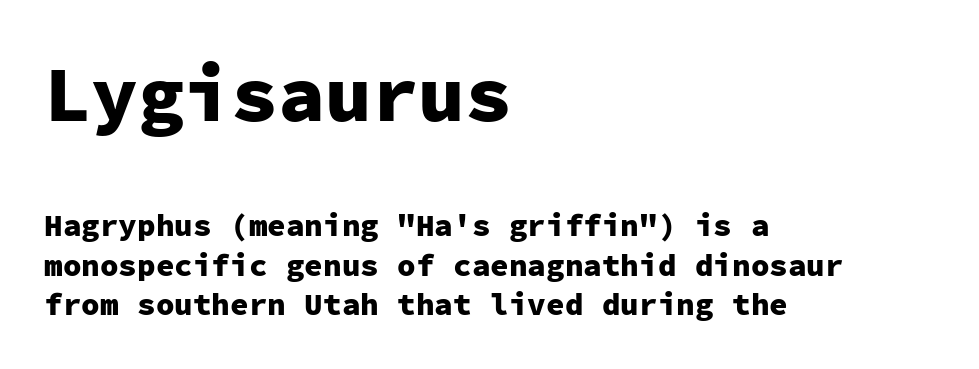
Q: Is the text bold? A: Yes.
Q: Is the text italic (slanted)? A: No, it is upright.
Q: Is the typeface a serif or a sans-serif typeface? A: Sans-serif.
Q: Is the text underlined? A: No.
Q: How is the paragraph aligned? A: Left-aligned.
Q: Is the spacing between letters normal or unusually wide? A: Normal.
Q: Is the spacing between lines tight, normal or loose? A: Normal.
Q: Which block of text is set in a larger size, the first (top) or the second (bottom)? A: The first (top) one.
Q: Width (condensed, normal, or wide)? A: Normal.
Q: Stroke contrast? A: Low.
Q: x-height? A: Medium.
Q: Monospaced? A: Yes.
